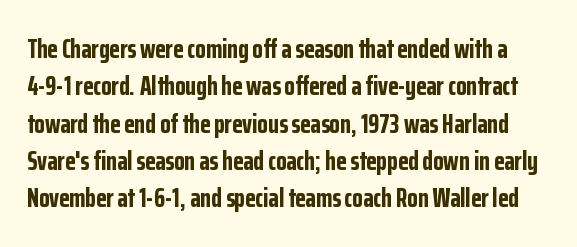
Q: Is the text bold? A: Yes.
Q: Is the text italic (slanted)? A: No, it is upright.
Q: Is the text underlined? A: No.
Q: Is the spacing between letters normal or unusually wide? A: Normal.
Q: Is the spacing between lines tight, normal or loose? A: Normal.
